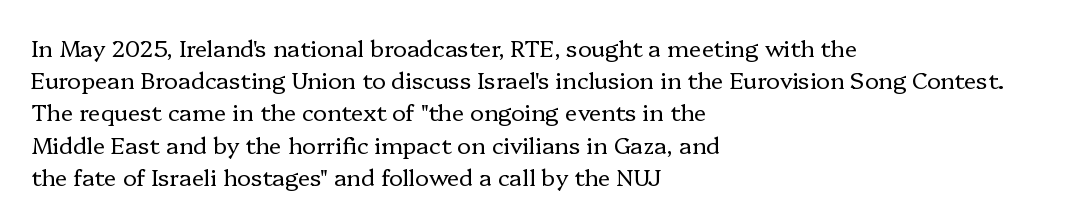
The image shows 23 px text type, upright; set left-aligned, normal line spacing (1.4x), normal letter spacing, not underlined.
